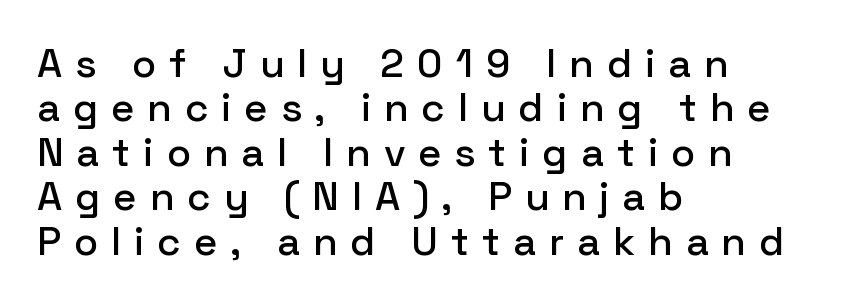
Q: Is the text italic (slanted)? A: No, it is upright.
Q: Is the typeface a serif or a sans-serif typeface? A: Sans-serif.
Q: Is the text underlined? A: No.
Q: How is the paragraph aligned? A: Left-aligned.
Q: Is the spacing between letters normal or unusually wide? A: Unusually wide.
Q: Is the spacing between lines tight, normal or loose? A: Tight.
Q: Width (condensed, normal, or wide)? A: Normal.
Q: Stroke contrast? A: Low.
Q: x-height? A: Medium.
Q: Monospaced? A: No.
